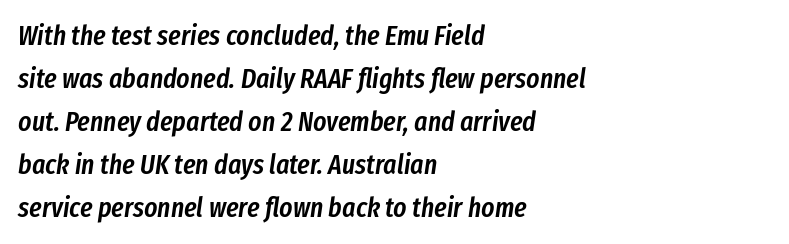
{"italic": "yes", "lean": "right", "slant_degrees": 8, "bold": "semi", "weight": "semibold", "width": "condensed", "stroke_contrast": "low", "x_height": "medium", "monospaced": "no", "underline": "no", "align": "left", "line_spacing": "normal", "line_spacing_ratio": 1.54, "letter_spacing": "normal", "letter_spacing_em": 0.0, "glyph_px": 28}
